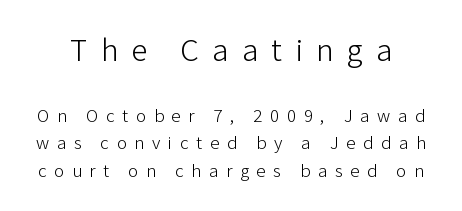
Q: Is the text bold? A: No.
Q: Is the text italic (slanted)? A: No, it is upright.
Q: Is the typeface a serif or a sans-serif typeface? A: Sans-serif.
Q: Is the text underlined? A: No.
Q: Is the spacing between letters normal or unusually wide? A: Unusually wide.
Q: Is the spacing between lines tight, normal or loose? A: Normal.
Q: Which block of text is set in a larger size, the first (top) or the second (bottom)? A: The first (top) one.
Q: Width (condensed, normal, or wide)? A: Normal.
Q: Stroke contrast? A: Low.
Q: x-height? A: Medium.
Q: Monospaced? A: No.
